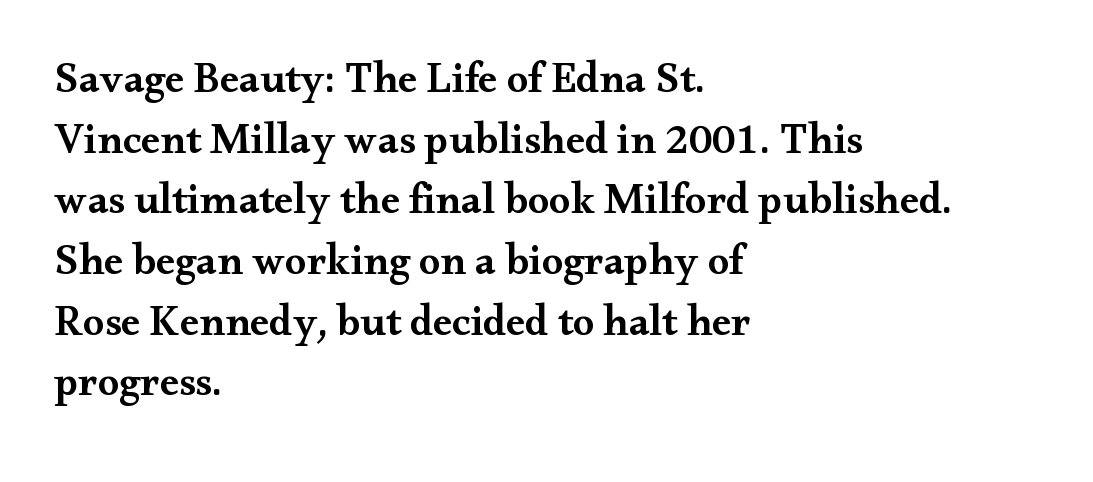
Compared with an ordinary text face, these strokes are moderately heavier — a semibold. Beneath every word, the page is bare. Do the characters align in a grid? No, the font is proportional. No extra tracking has been applied to these lines. Quick note: interline space is typical.
